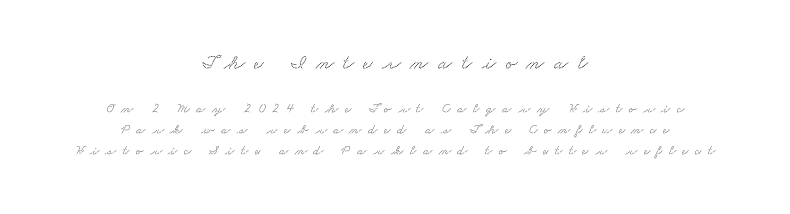
The image shows 21 px text type; set centered, normal line spacing (1.5x), unusually wide letter spacing (+0.45 em), not underlined; the first (top) block is 1.5x larger.
